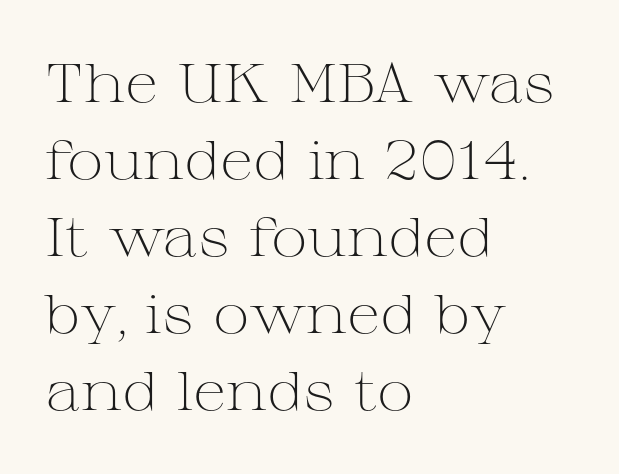
{"serif": "yes", "italic": "no", "bold": "no", "weight": "light", "width": "wide", "stroke_contrast": "medium", "x_height": "medium", "monospaced": "no", "underline": "no", "align": "left", "line_spacing": "normal", "line_spacing_ratio": 1.4, "letter_spacing": "normal", "letter_spacing_em": 0.0, "glyph_px": 55}
